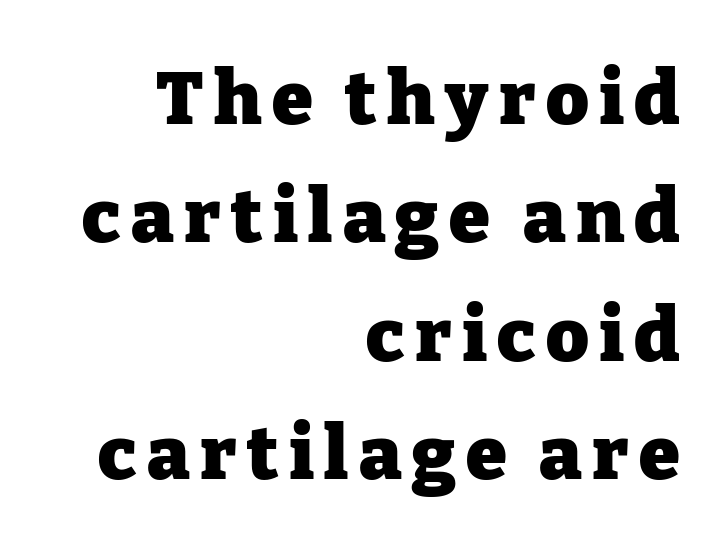
{"serif": "yes", "italic": "no", "bold": "yes", "weight": "heavy", "width": "normal", "stroke_contrast": "low", "x_height": "medium", "monospaced": "no", "underline": "no", "align": "right", "line_spacing": "normal", "line_spacing_ratio": 1.6, "glyph_px": 74}
